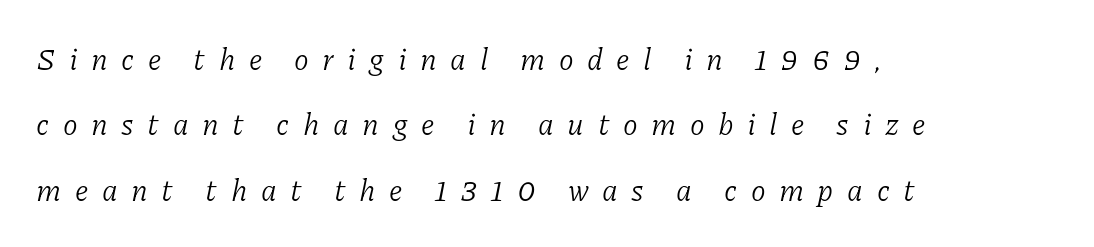
{"serif": "yes", "italic": "yes", "lean": "right", "slant_degrees": 11, "bold": "no", "weight": "light", "width": "normal", "stroke_contrast": "low", "x_height": "medium", "monospaced": "no", "underline": "no", "align": "left", "line_spacing": "loose", "line_spacing_ratio": 2.18, "letter_spacing": "wide", "letter_spacing_em": 0.45, "glyph_px": 30}
